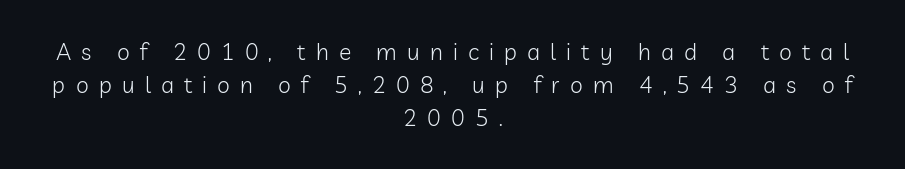
Q: Is the text bold? A: No.
Q: Is the text italic (slanted)? A: No, it is upright.
Q: Is the text underlined? A: No.
Q: How is the paragraph aligned? A: Centered.
Q: Is the spacing between letters normal or unusually wide? A: Unusually wide.
Q: Is the spacing between lines tight, normal or loose? A: Normal.
